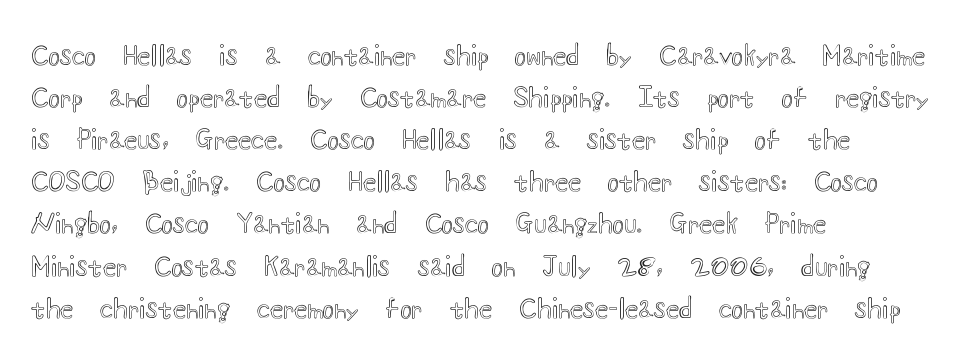
{"italic": "no", "underline": "no", "align": "left", "line_spacing": "normal", "line_spacing_ratio": 1.56, "letter_spacing": "normal", "letter_spacing_em": 0.0, "glyph_px": 27}
